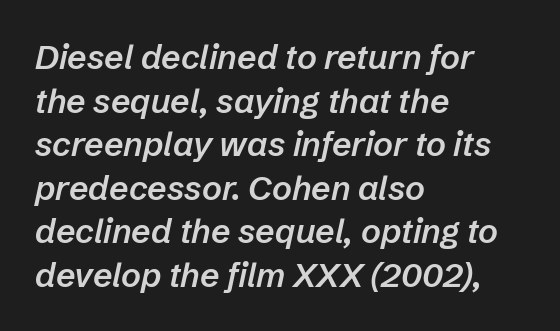
Does the weight exceed regular? Yes, but only to semibold. Observe the ordinary spacing: letters are neighbours, not strangers. Horizontal bands of white between lines are of average thickness. The text block is weighted toward the left margin, trailing off unevenly rightward. Proportional: the letters do not fall into vertical columns.
